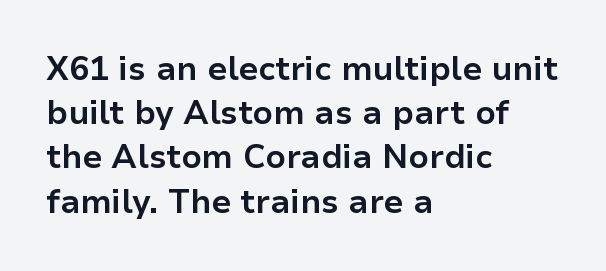
The image shows 33 px bold sans-serif type, upright; set left-aligned, normal line spacing (1.34x), normal letter spacing, not underlined; low stroke contrast and a medium x-height.
